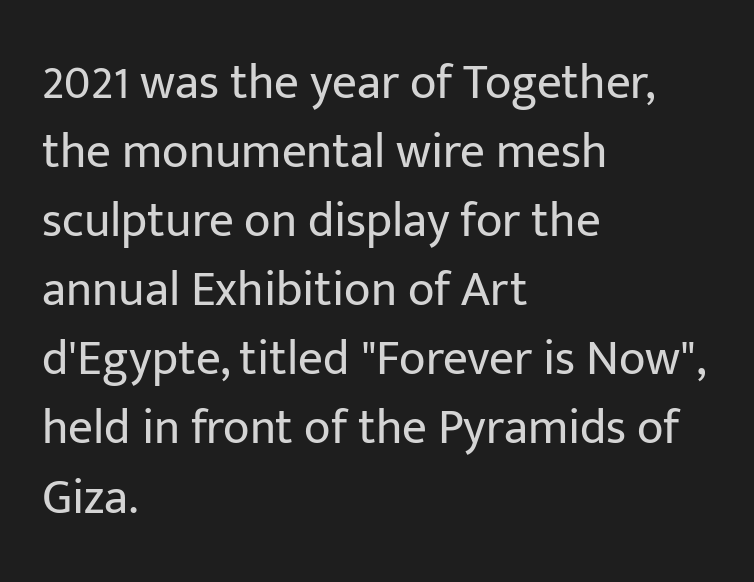
The image shows 49 px regular-weight sans-serif type, upright; set left-aligned, normal line spacing (1.41x), normal letter spacing, not underlined; low stroke contrast and a medium x-height.
